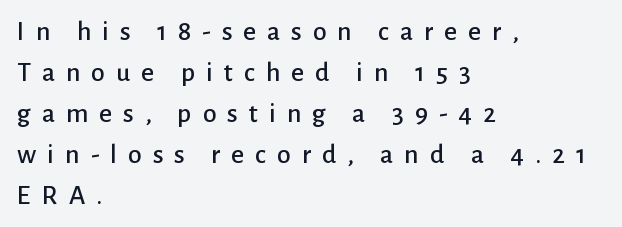
{"serif": "no", "italic": "no", "width": "normal", "stroke_contrast": "low", "x_height": "medium", "monospaced": "no", "underline": "no", "align": "left", "line_spacing": "normal", "line_spacing_ratio": 1.46, "letter_spacing": "wide", "letter_spacing_em": 0.39, "glyph_px": 28}
